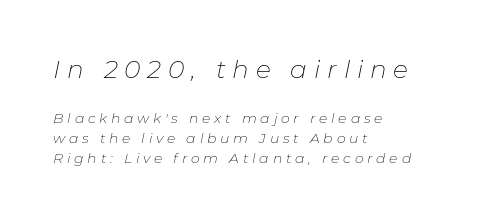
Q: Is the text bold? A: No.
Q: Is the text italic (slanted)? A: Yes, it leans right by about 11 degrees.
Q: Is the text underlined? A: No.
Q: How is the paragraph aligned? A: Left-aligned.
Q: Is the spacing between letters normal or unusually wide? A: Unusually wide.
Q: Is the spacing between lines tight, normal or loose? A: Normal.
Q: Which block of text is set in a larger size, the first (top) or the second (bottom)? A: The first (top) one.
